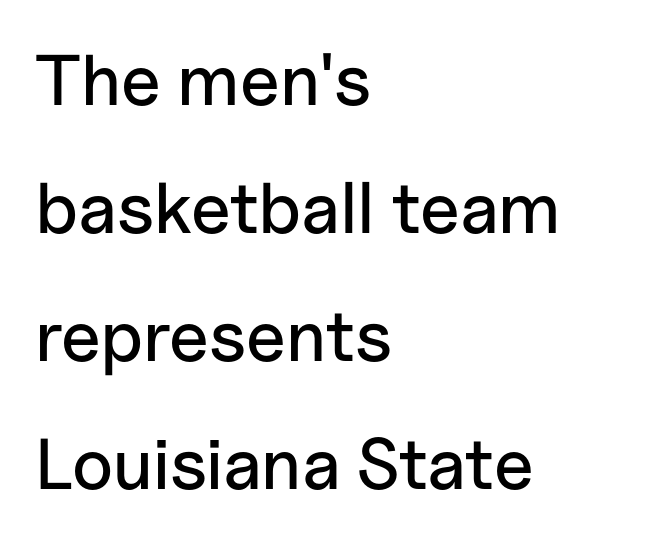
Letters rest on an invisible, unmarked baseline. Does extra space separate the letters? No, they use regular spacing. Note: no serifs on the glyphs. Think of a printed novel: that variable character pitch is what you see here. Quick note: not italic, upright.
